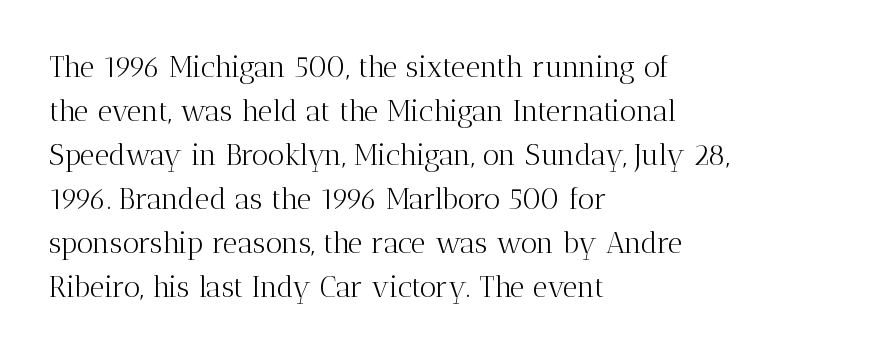
{"serif": "yes", "italic": "no", "bold": "no", "weight": "light", "width": "normal", "stroke_contrast": "medium", "x_height": "medium", "monospaced": "no", "underline": "no", "align": "left", "line_spacing": "normal", "line_spacing_ratio": 1.52, "letter_spacing": "normal", "letter_spacing_em": 0.0, "glyph_px": 29}
